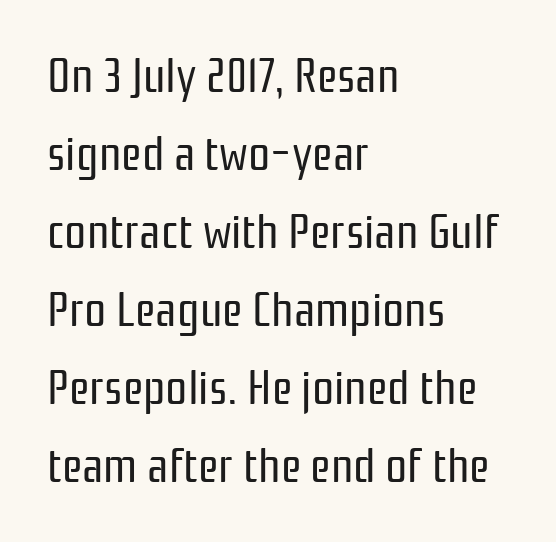
The image shows 49 px regular-weight, condensed sans-serif type, upright; set left-aligned, normal line spacing (1.59x), normal letter spacing, not underlined; low stroke contrast and a medium x-height.
